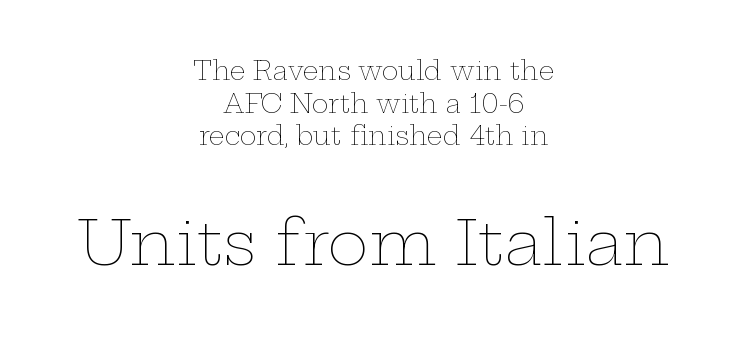
Q: Is the text bold? A: No.
Q: Is the text italic (slanted)? A: No, it is upright.
Q: Is the text underlined? A: No.
Q: How is the paragraph aligned? A: Centered.
Q: Is the spacing between letters normal or unusually wide? A: Normal.
Q: Is the spacing between lines tight, normal or loose? A: Normal.
Q: Which block of text is set in a larger size, the first (top) or the second (bottom)? A: The second (bottom) one.
Q: Width (condensed, normal, or wide)? A: Wide.
Q: Stroke contrast? A: Low.
Q: x-height? A: Medium.
Q: Monospaced? A: No.
